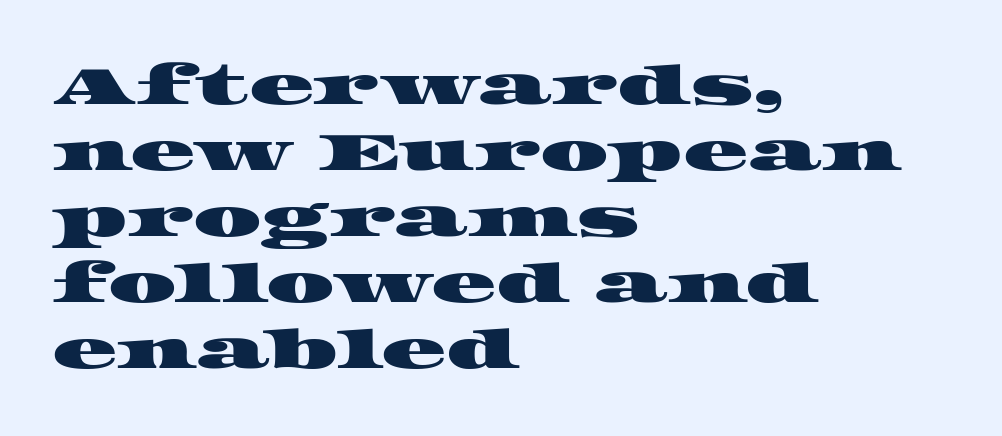
{"serif": "yes", "width": "wide", "stroke_contrast": "high", "x_height": "large", "monospaced": "no", "underline": "no", "align": "left", "line_spacing_ratio": 1.22, "letter_spacing": "normal", "letter_spacing_em": 0.0, "glyph_px": 54}
